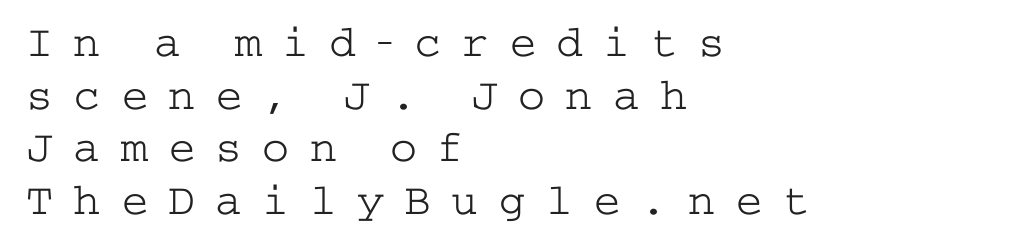
{"serif": "yes", "italic": "no", "bold": "no", "weight": "light", "width": "wide", "stroke_contrast": "low", "x_height": "medium", "underline": "no", "align": "left", "line_spacing_ratio": 1.17, "letter_spacing": "wide", "letter_spacing_em": 0.45, "glyph_px": 45}
